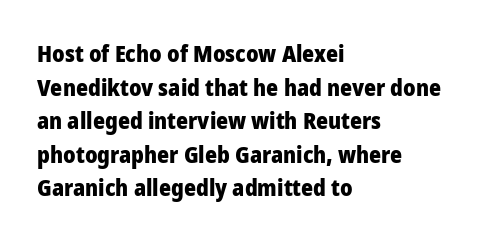
The image shows 23 px bold type, upright; set left-aligned, normal line spacing (1.46x), normal letter spacing, not underlined.
